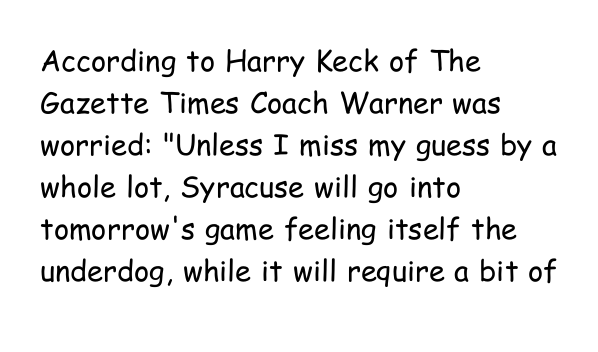
The image shows 29 px regular-weight, condensed sans-serif type, upright; set left-aligned, normal line spacing (1.45x), normal letter spacing, not underlined; low stroke contrast and a medium x-height.
